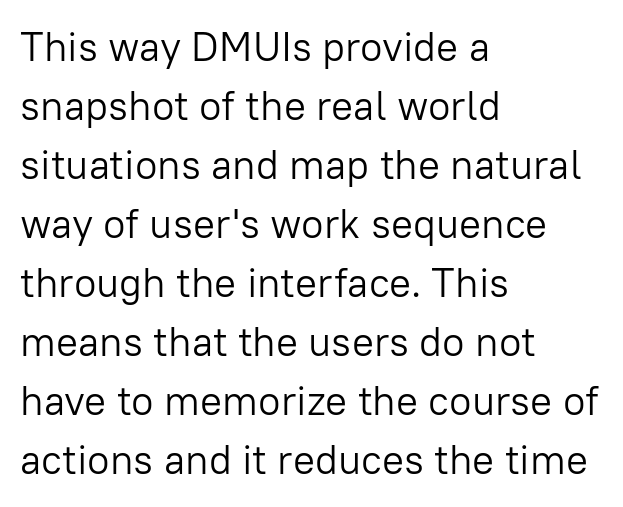
Q: Is the text bold? A: No.
Q: Is the text italic (slanted)? A: No, it is upright.
Q: Is the typeface a serif or a sans-serif typeface? A: Sans-serif.
Q: Is the text underlined? A: No.
Q: How is the paragraph aligned? A: Left-aligned.
Q: Is the spacing between letters normal or unusually wide? A: Normal.
Q: Is the spacing between lines tight, normal or loose? A: Normal.
Q: Width (condensed, normal, or wide)? A: Normal.
Q: Stroke contrast? A: Low.
Q: x-height? A: Medium.
Q: Monospaced? A: No.
